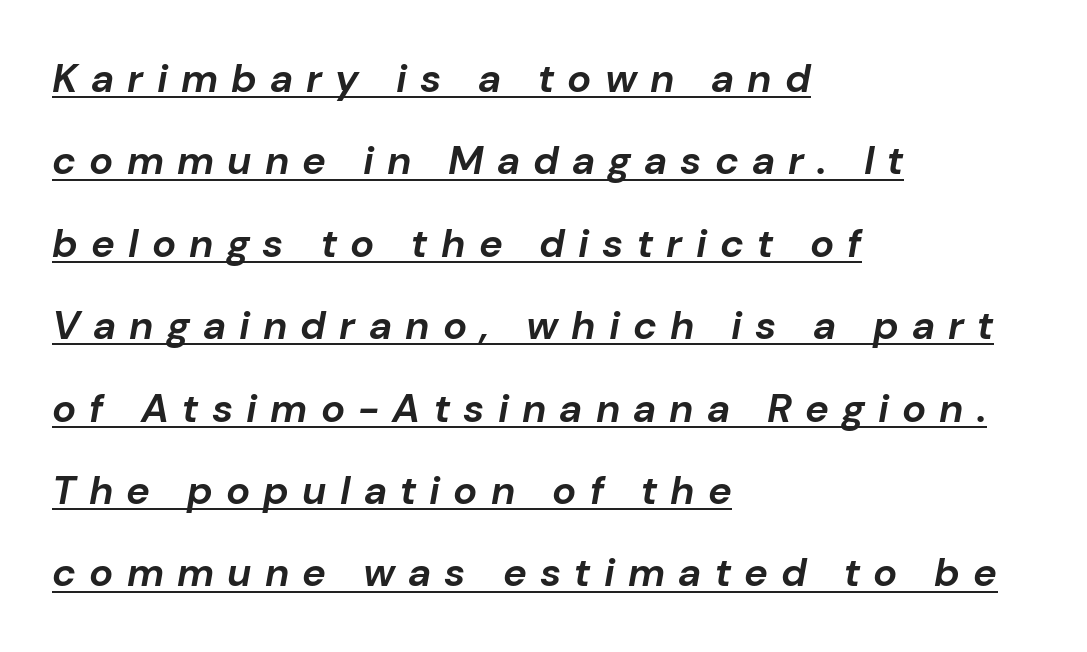
Q: Is the text bold? A: Yes.
Q: Is the text italic (slanted)? A: Yes, it leans right by about 10 degrees.
Q: Is the text underlined? A: Yes.
Q: How is the paragraph aligned? A: Left-aligned.
Q: Is the spacing between letters normal or unusually wide? A: Unusually wide.
Q: Is the spacing between lines tight, normal or loose? A: Loose.
Q: Width (condensed, normal, or wide)? A: Normal.
Q: Stroke contrast? A: Low.
Q: x-height? A: Medium.
Q: Monospaced? A: No.
